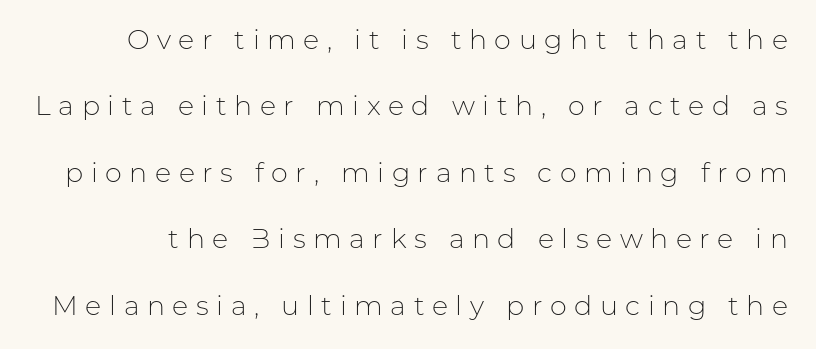
Q: Is the text bold? A: No.
Q: Is the text italic (slanted)? A: No, it is upright.
Q: Is the text underlined? A: No.
Q: Is the spacing between letters normal or unusually wide? A: Unusually wide.
Q: Is the spacing between lines tight, normal or loose? A: Loose.
